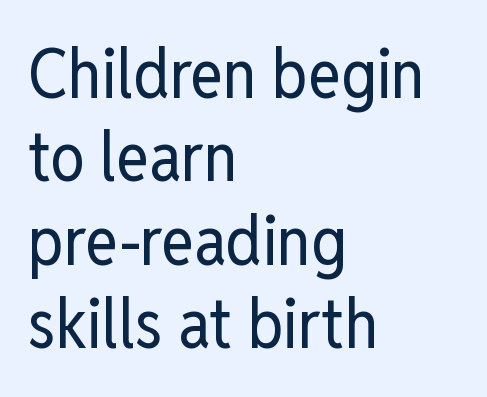
Q: Is the text bold? A: No.
Q: Is the text italic (slanted)? A: No, it is upright.
Q: Is the typeface a serif or a sans-serif typeface? A: Sans-serif.
Q: Is the text underlined? A: No.
Q: How is the paragraph aligned? A: Left-aligned.
Q: Is the spacing between letters normal or unusually wide? A: Normal.
Q: Width (condensed, normal, or wide)? A: Condensed.
Q: Stroke contrast? A: Low.
Q: x-height? A: Medium.
Q: Monospaced? A: No.
